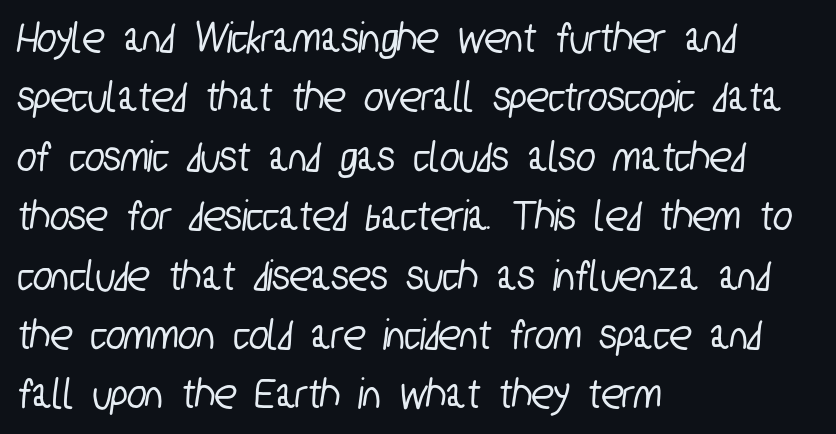
The image shows 45 px condensed sans-serif type; set left-aligned, normal line spacing (1.32x), normal letter spacing, not underlined; low stroke contrast and a medium x-height.
